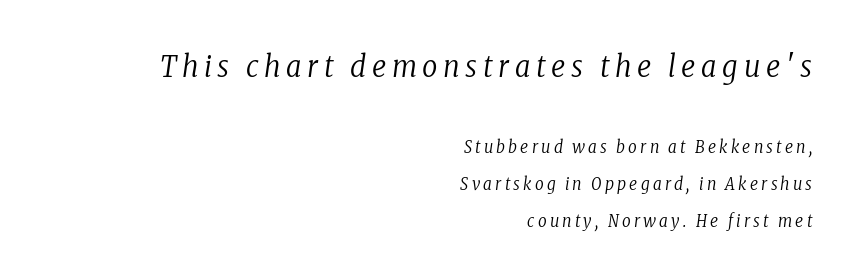
Think standard paragraph weight, or any step lighter than that. Each letter keeps its own natural width here, so spacing adapts to shape. The face used here has a pronounced slope to its letters. Yep, those are serifs on the letters. Loosely led — the rows are spread out. The setting favours the right margin, as signatures and pull-quotes sometimes do.
